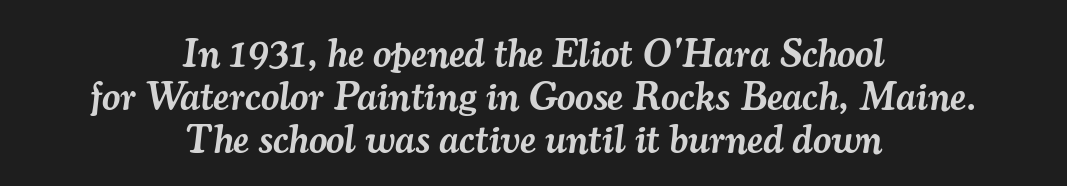
Observe the lean: these are italic letterforms. Where is the straight margin? There isn't one; the lines are centered. Character widths vary here, with narrow letters taking less room than wide ones. Caption: semibold face, moderately heavy strokes. Students, note that the glyphs here touch the page at normal intervals. Only glyphs here, with clear space below each row.
